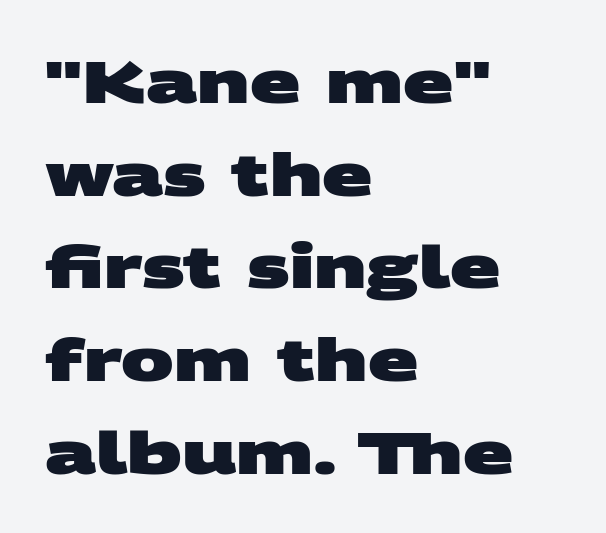
Q: Is the text bold? A: Yes.
Q: Is the typeface a serif or a sans-serif typeface? A: Sans-serif.
Q: Is the text underlined? A: No.
Q: How is the paragraph aligned? A: Left-aligned.
Q: Is the spacing between letters normal or unusually wide? A: Normal.
Q: Is the spacing between lines tight, normal or loose? A: Normal.
Q: Width (condensed, normal, or wide)? A: Wide.
Q: Stroke contrast? A: Medium.
Q: x-height? A: Large.
Q: Monospaced? A: No.
